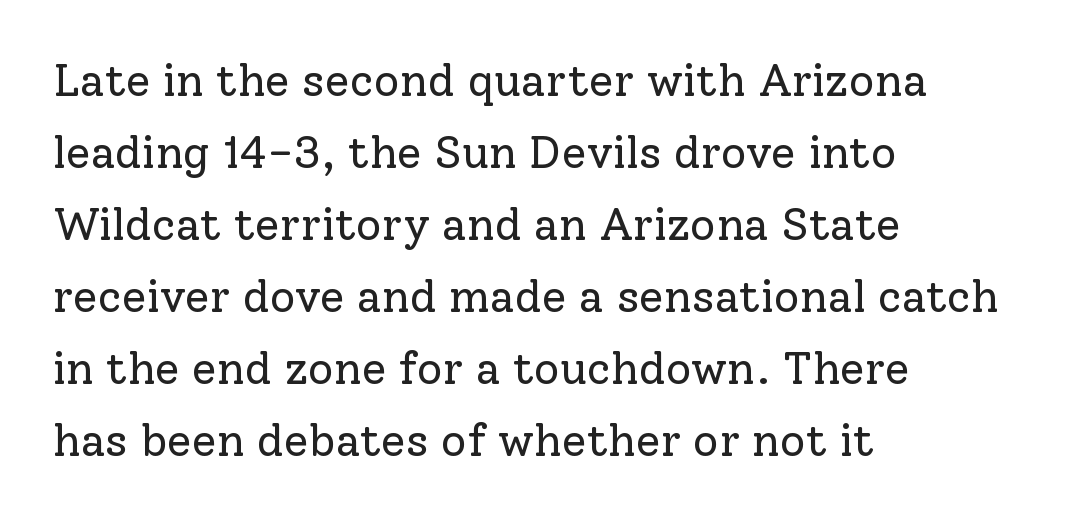
Line beginnings align vertically; line endings do not. The font sits on the lighter half of the weight spectrum, regular included. The letters stand straight up with perfectly vertical stems. Leading: standard.
